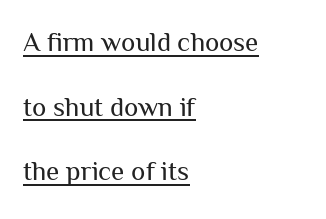
The image shows 27 px text type, upright; set left-aligned, loose line spacing (2.39x), normal letter spacing, underlined.
